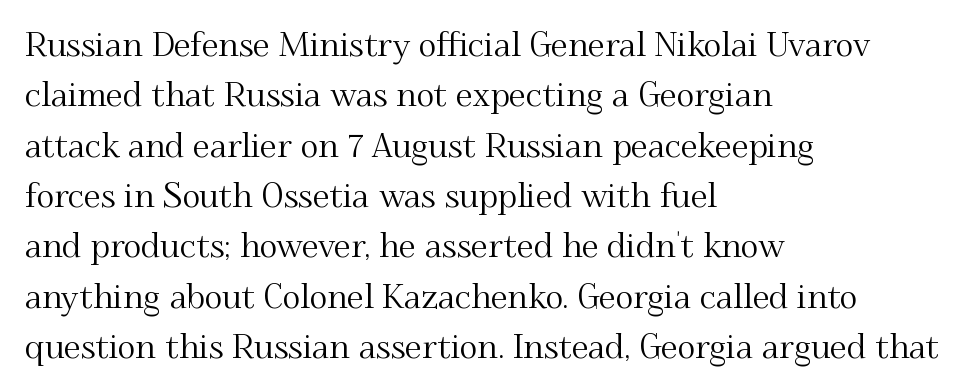
{"serif": "yes", "italic": "no", "width": "normal", "stroke_contrast": "medium", "x_height": "small", "monospaced": "no", "underline": "no", "align": "left", "line_spacing": "normal", "line_spacing_ratio": 1.48, "letter_spacing": "normal", "letter_spacing_em": 0.0, "glyph_px": 34}
